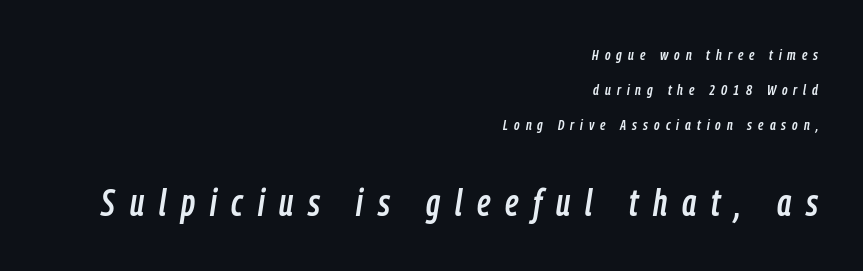
{"italic": "yes", "lean": "right", "slant_degrees": 9, "width": "condensed", "stroke_contrast": "low", "x_height": "medium", "monospaced": "no", "underline": "no", "align": "right", "line_spacing": "loose", "line_spacing_ratio": 2.35, "letter_spacing": "wide", "letter_spacing_em": 0.4, "larger_block": "second", "size_ratio": 2.47, "glyph_px": 37}
